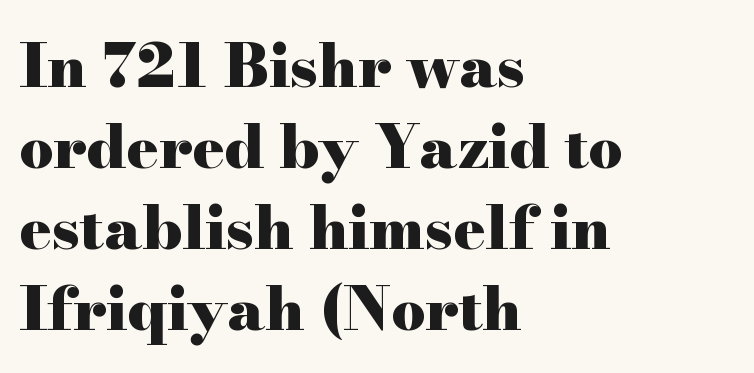
The image shows 60 px heavy, wide serif type, upright; set left-aligned, normal line spacing (1.35x), normal letter spacing, not underlined; high stroke contrast and a small x-height.
